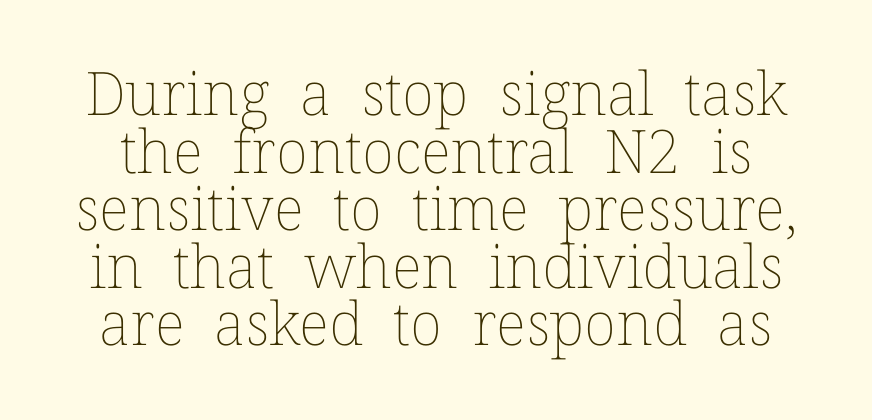
Glyph-to-glyph distance matches everyday printed text. Underline: absent. You could not count columns in this text — the font is proportionally spaced. Whoever set this chose condensed vertical rhythm over breathing room. Stems and bowls with no extra thickness — not bold.
